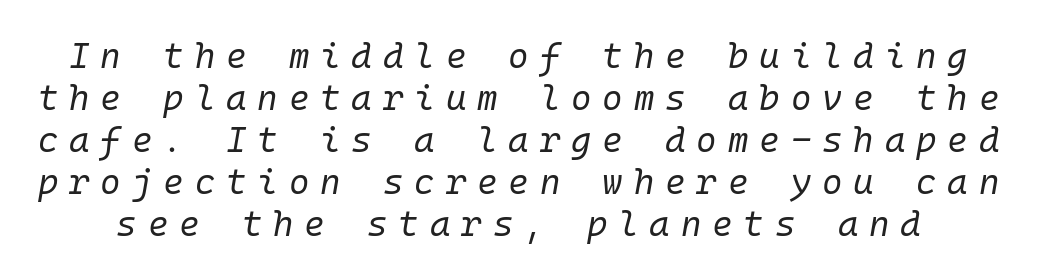
Q: Is the text bold? A: No.
Q: Is the text italic (slanted)? A: Yes, it leans right by about 10 degrees.
Q: Is the text underlined? A: No.
Q: Is the spacing between letters normal or unusually wide? A: Unusually wide.
Q: Width (condensed, normal, or wide)? A: Normal.
Q: Stroke contrast? A: Low.
Q: x-height? A: Medium.
Q: Monospaced? A: Yes.
